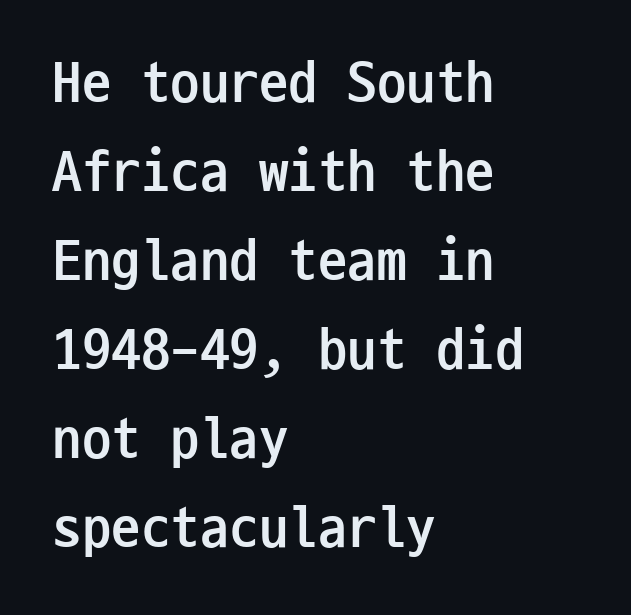
Every character here occupies the same horizontal width, giving the sample a typewriter-like rhythm. The characters look thick and weighty, a clear bold. These lines sit exactly where default settings would place them. The glyphs are unaccompanied by any horizontal stroke below them.
